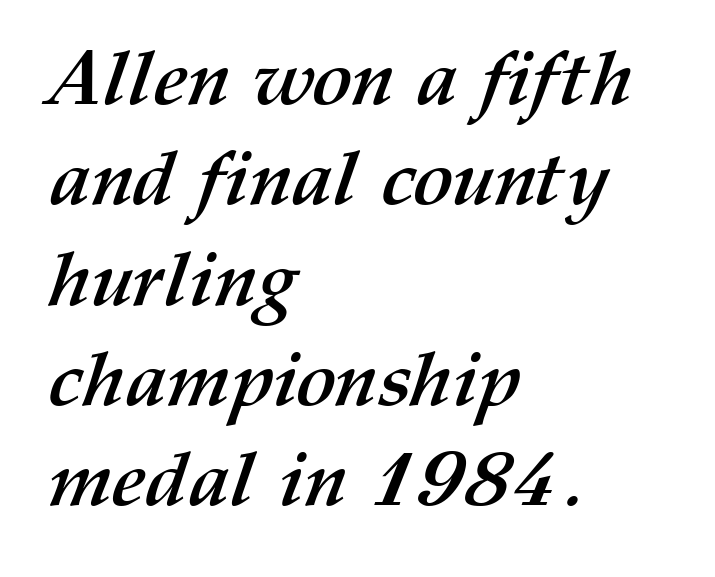
{"bold": "yes", "weight": "semibold", "width": "normal", "stroke_contrast": "medium", "x_height": "medium", "monospaced": "no", "underline": "no", "align": "left", "line_spacing": "normal", "line_spacing_ratio": 1.32, "letter_spacing": "normal", "letter_spacing_em": 0.0, "glyph_px": 76}
